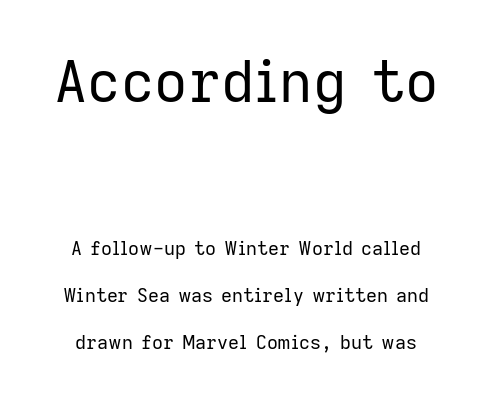
The image shows 58 px regular-weight sans-serif type, upright; set loose line spacing (2.49x), normal letter spacing, not underlined; the first (top) block is 3.05x larger; low stroke contrast and a medium x-height.
